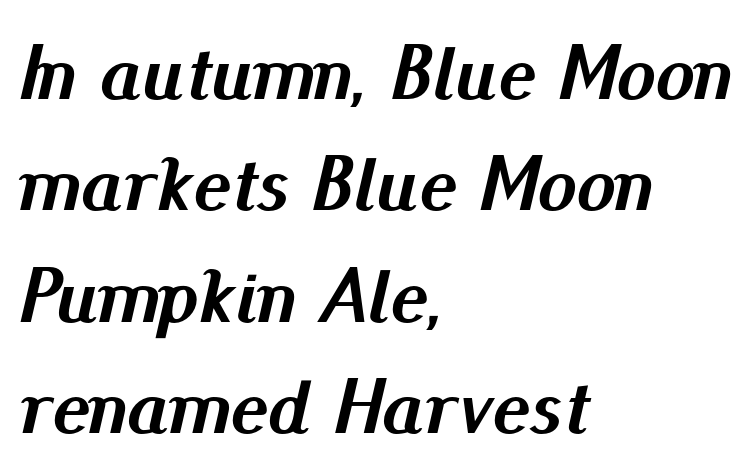
Weight: bold. Plain, unruled lines of type. Whoever set this chose a conventional vertical rhythm. Is the letter spacing exaggerated? No — it looks like the ordinary default. There's an unmistakable incline to the writing here.
